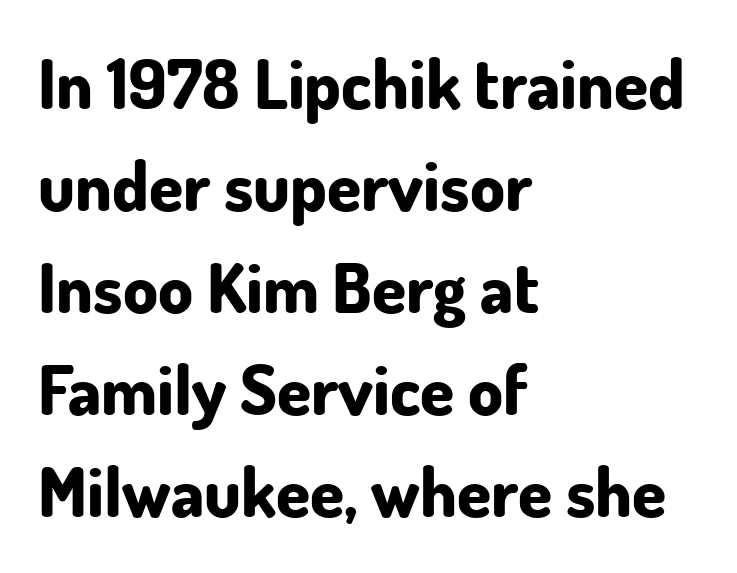
Q: Is the text bold? A: Yes.
Q: Is the text italic (slanted)? A: No, it is upright.
Q: Is the typeface a serif or a sans-serif typeface? A: Sans-serif.
Q: Is the text underlined? A: No.
Q: How is the paragraph aligned? A: Left-aligned.
Q: Is the spacing between letters normal or unusually wide? A: Normal.
Q: Is the spacing between lines tight, normal or loose? A: Normal.
Q: Width (condensed, normal, or wide)? A: Normal.
Q: Stroke contrast? A: Low.
Q: x-height? A: Small.
Q: Monospaced? A: No.
